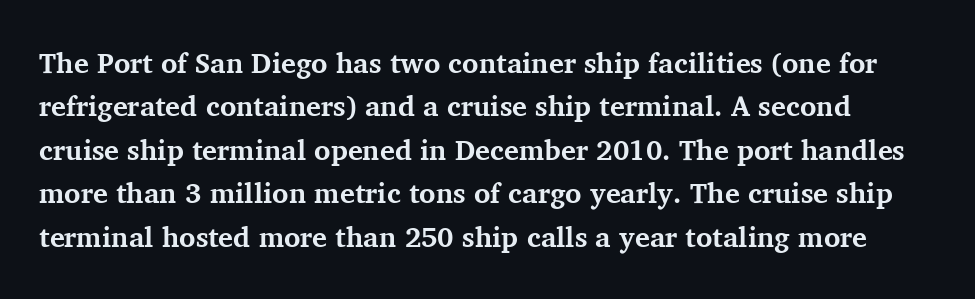
Q: Is the text bold? A: Yes.
Q: Is the text italic (slanted)? A: No, it is upright.
Q: Is the typeface a serif or a sans-serif typeface? A: Serif.
Q: Is the text underlined? A: No.
Q: Is the spacing between letters normal or unusually wide? A: Normal.
Q: Is the spacing between lines tight, normal or loose? A: Normal.
Q: Width (condensed, normal, or wide)? A: Normal.
Q: Stroke contrast? A: Medium.
Q: x-height? A: Medium.
Q: Monospaced? A: No.
